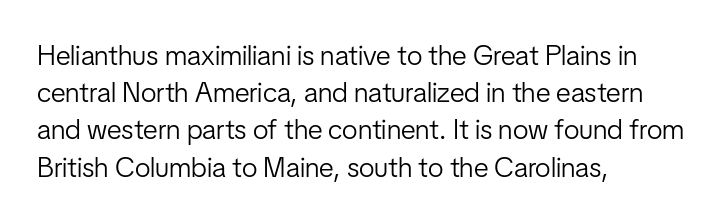
The image shows 28 px light, condensed sans-serif type, upright; set left-aligned, normal line spacing (1.33x), normal letter spacing, not underlined; low stroke contrast and a medium x-height.
